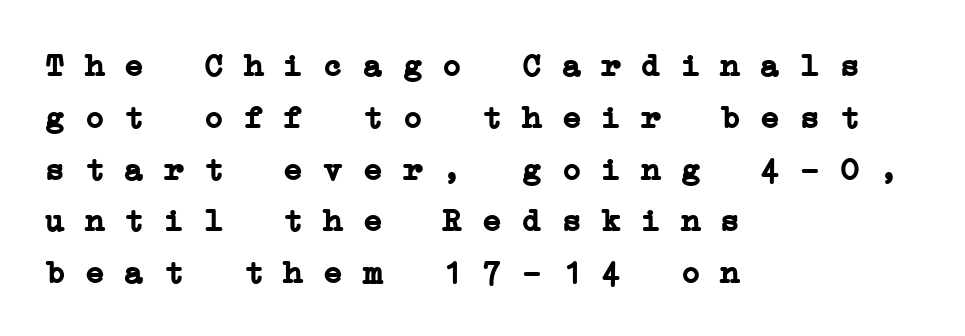
Q: Is the text bold? A: Yes.
Q: Is the typeface a serif or a sans-serif typeface? A: Serif.
Q: Is the text underlined? A: No.
Q: How is the paragraph aligned? A: Left-aligned.
Q: Is the spacing between letters normal or unusually wide? A: Normal.
Q: Is the spacing between lines tight, normal or loose? A: Normal.
Q: Width (condensed, normal, or wide)? A: Wide.
Q: Stroke contrast? A: Low.
Q: x-height? A: Medium.
Q: Monospaced? A: Yes.
